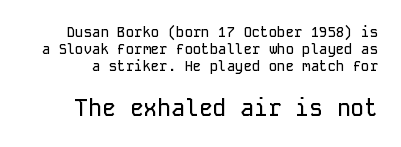
Q: Is the text italic (slanted)? A: No, it is upright.
Q: Is the text underlined? A: No.
Q: Is the spacing between letters normal or unusually wide? A: Normal.
Q: Which block of text is set in a larger size, the first (top) or the second (bottom)? A: The second (bottom) one.
